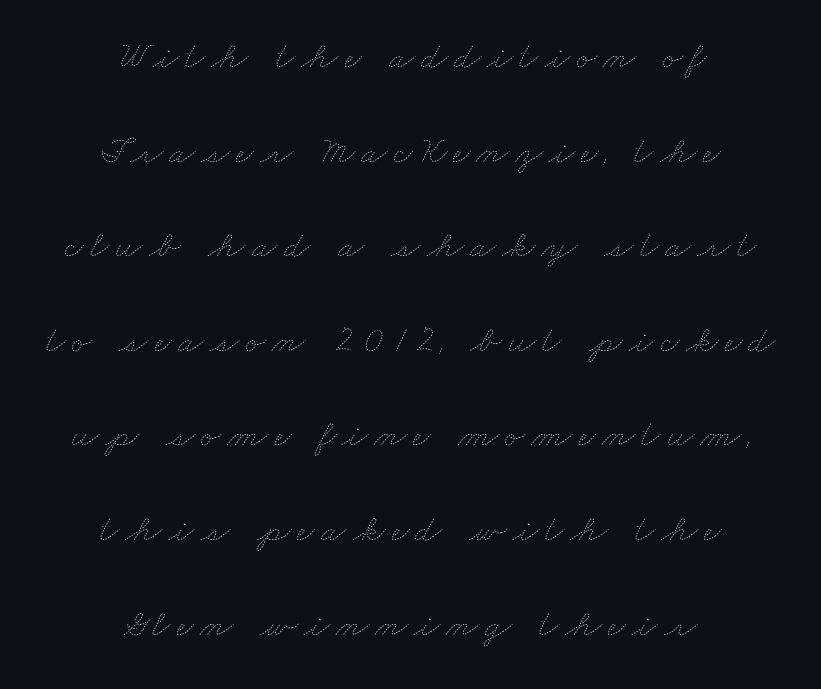
The image shows 38 px thin, wide type; set centered, loose line spacing (2.49x), not underlined; low stroke contrast and a small x-height.
